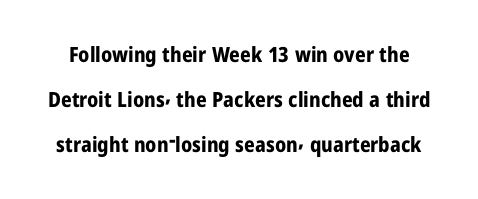
The image shows 21 px bold type, upright; set loose line spacing (2.15x), normal letter spacing, not underlined.
